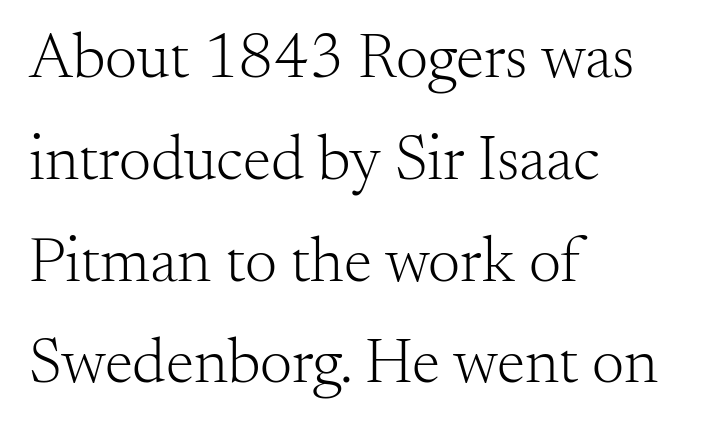
The image shows 64 px light serif type, upright; set left-aligned, normal line spacing (1.59x), normal letter spacing, not underlined; medium stroke contrast and a small x-height.
